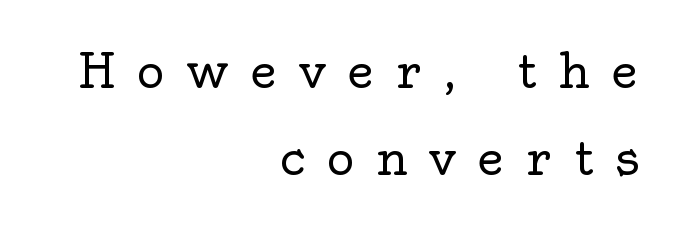
Q: Is the text bold? A: No.
Q: Is the text italic (slanted)? A: No, it is upright.
Q: Is the typeface a serif or a sans-serif typeface? A: Serif.
Q: Is the text underlined? A: No.
Q: How is the paragraph aligned? A: Right-aligned.
Q: Is the spacing between letters normal or unusually wide? A: Unusually wide.
Q: Width (condensed, normal, or wide)? A: Normal.
Q: x-height? A: Small.
Q: Monospaced? A: No.
